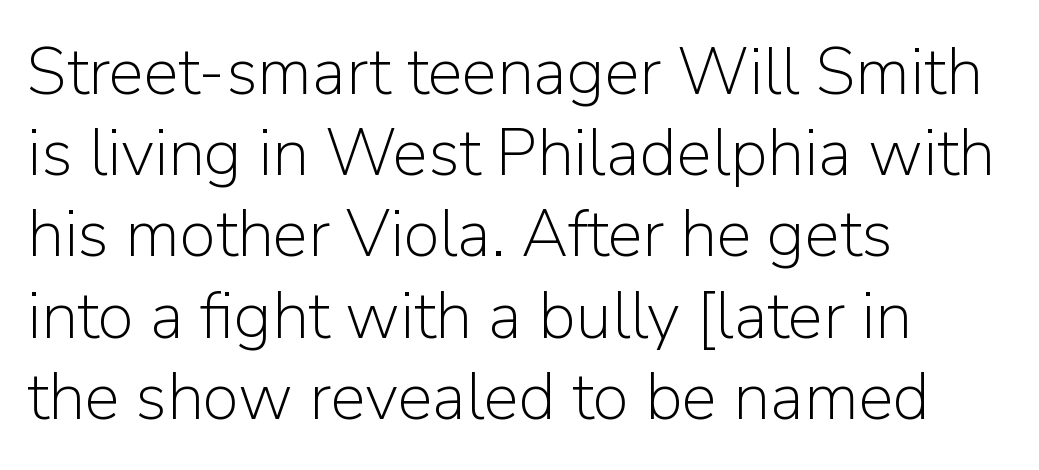
The passage shown is not bold in any degree. The letters advance in unequal steps, a hallmark of proportional type. Every row of glyphs begins at an identical x-position on the left. Observe the ordinary spacing: letters are neighbours, not strangers. The zone under the glyphs is completely vacant. The typeface chosen for these lines omits serifs.
